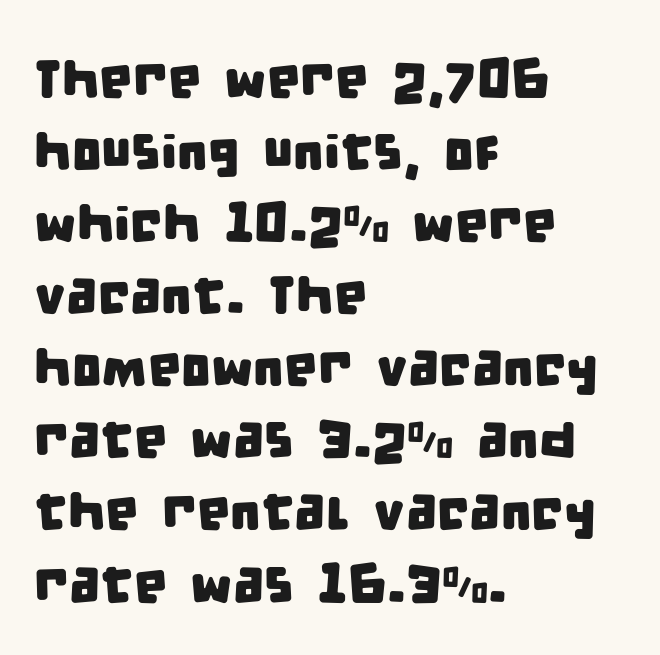
Q: Is the typeface a serif or a sans-serif typeface? A: Sans-serif.
Q: Is the text underlined? A: No.
Q: How is the paragraph aligned? A: Left-aligned.
Q: Is the spacing between letters normal or unusually wide? A: Normal.
Q: Is the spacing between lines tight, normal or loose? A: Normal.
Q: Width (condensed, normal, or wide)? A: Condensed.
Q: Stroke contrast? A: Low.
Q: x-height? A: Large.
Q: Monospaced? A: No.
